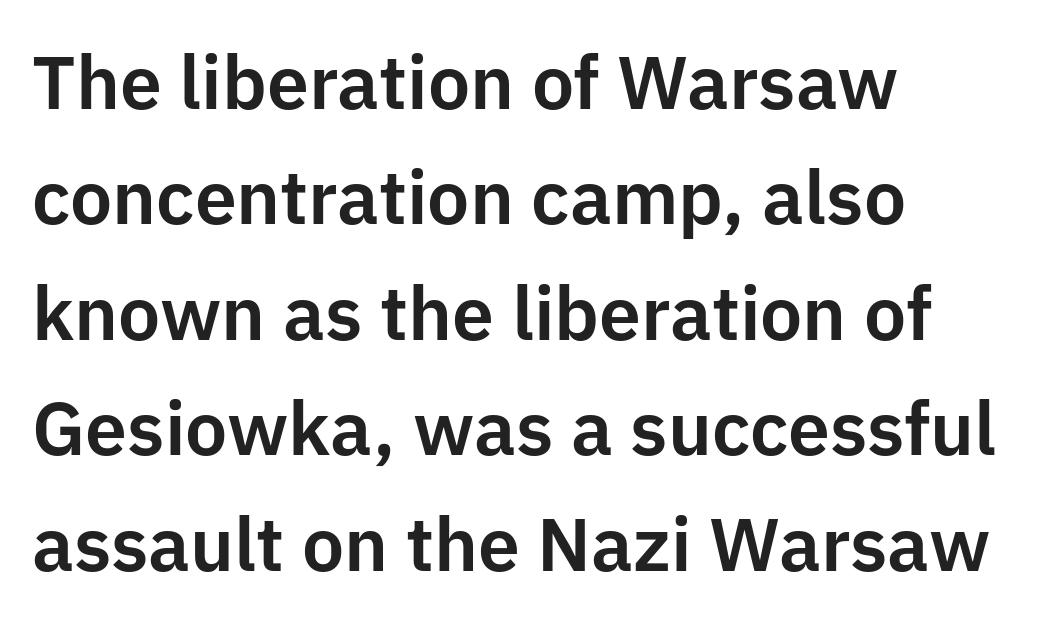
The image shows 75 px sans-serif type, upright; set left-aligned, normal line spacing (1.54x), normal letter spacing, not underlined; low stroke contrast and a medium x-height.
